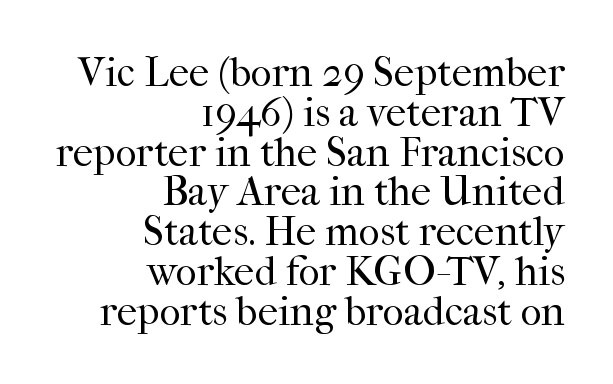
{"serif": "yes", "italic": "no", "bold": "no", "weight": "regular", "width": "normal", "stroke_contrast": "high", "x_height": "medium", "monospaced": "no", "underline": "no", "align": "right", "line_spacing": "tight", "line_spacing_ratio": 0.97, "letter_spacing": "normal", "letter_spacing_em": 0.0, "glyph_px": 41}
